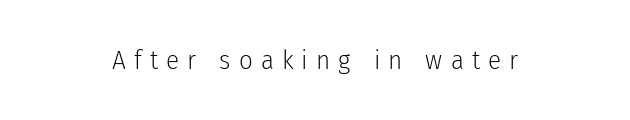
{"italic": "no", "bold": "no", "underline": "no", "align": "center", "letter_spacing": "wide", "letter_spacing_em": 0.3, "glyph_px": 27}
